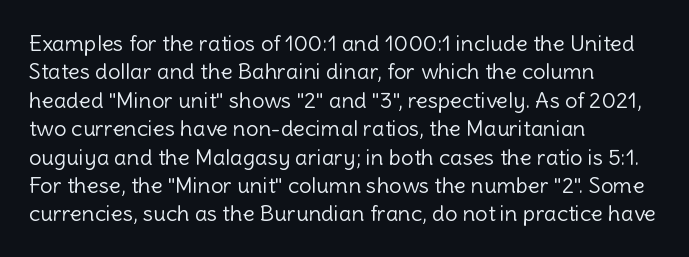
The image shows 22 px text type, upright; set left-aligned, normal line spacing (1.29x), normal letter spacing, not underlined.
